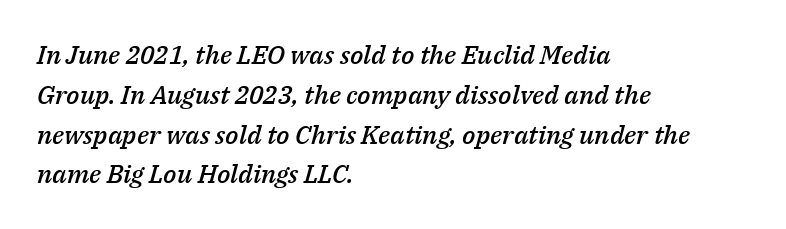
Q: Is the text bold? A: Semi-bold.
Q: Is the text italic (slanted)? A: Yes, it leans right by about 14 degrees.
Q: Is the text underlined? A: No.
Q: How is the paragraph aligned? A: Left-aligned.
Q: Is the spacing between letters normal or unusually wide? A: Normal.
Q: Is the spacing between lines tight, normal or loose? A: Normal.
